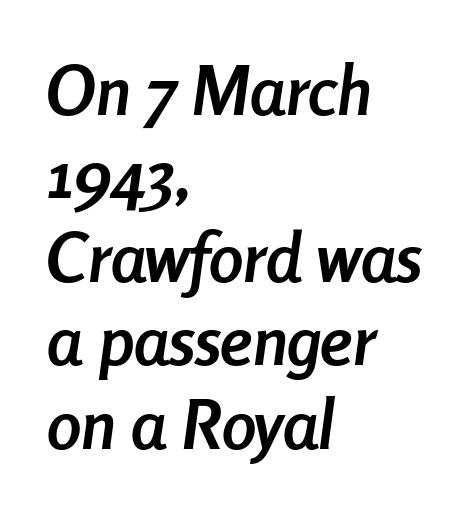
Q: Is the text bold? A: Yes.
Q: Is the text italic (slanted)? A: Yes, it leans right by about 8 degrees.
Q: Is the text underlined? A: No.
Q: How is the paragraph aligned? A: Left-aligned.
Q: Is the spacing between letters normal or unusually wide? A: Normal.
Q: Width (condensed, normal, or wide)? A: Condensed.
Q: Stroke contrast? A: Low.
Q: x-height? A: Medium.
Q: Monospaced? A: No.
